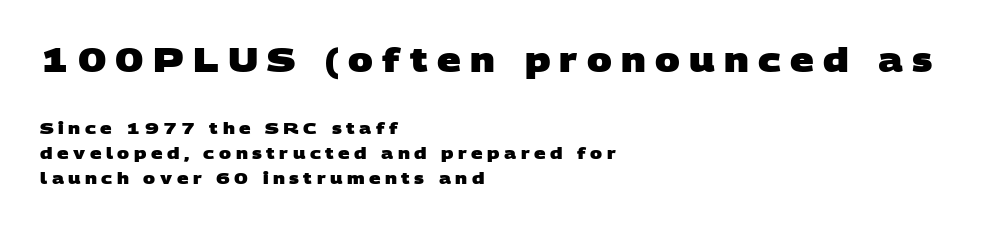
Display-style spreading of the glyphs; the letterfit is very open. Underline: absent. In this sample the first text group is rendered at the bigger scale. The rendering uses a bold face; every stroke is thick and dark. Here the designer chose a conventional face with non-uniform glyph widths.
